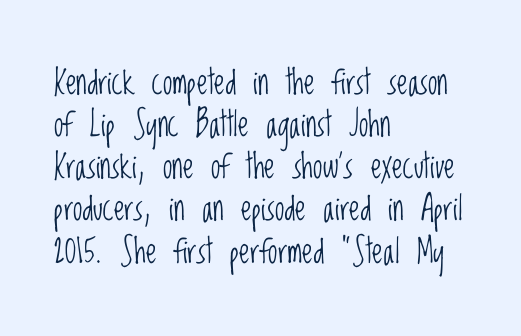
Unbolded letterforms with no extra heft. Visually the block forms a straight wall on the left and a jagged coastline on the right. These lines are composed in type without serifs. This sample has the flowing, uneven cadence of proportional lettering. Just letters on the line, the space beneath them empty.
